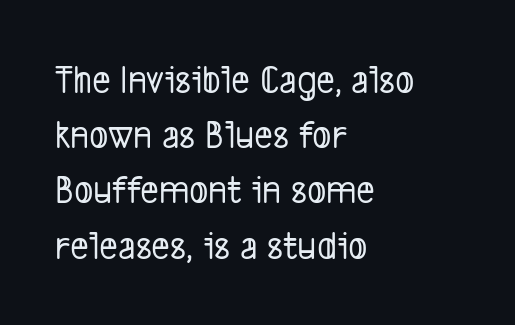
{"serif": "no", "width": "condensed", "stroke_contrast": "low", "x_height": "medium", "monospaced": "no", "underline": "no", "align": "left", "line_spacing": "normal", "line_spacing_ratio": 1.38, "letter_spacing": "normal", "letter_spacing_em": 0.0, "glyph_px": 40}
